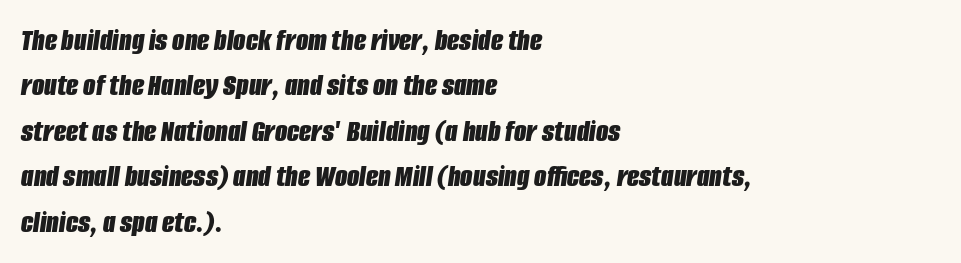
{"italic": "yes", "lean": "right", "slant_degrees": 8, "bold": "yes", "weight": "bold", "width": "condensed", "stroke_contrast": "low", "x_height": "large", "monospaced": "no", "underline": "no", "align": "left", "line_spacing": "normal", "line_spacing_ratio": 1.42, "letter_spacing": "normal", "letter_spacing_em": 0.0, "glyph_px": 32}
